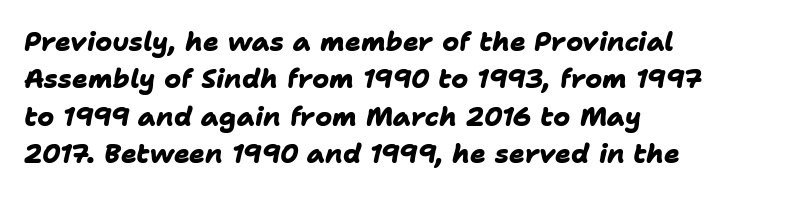
Q: Is the text bold? A: Yes.
Q: Is the text underlined? A: No.
Q: How is the paragraph aligned? A: Left-aligned.
Q: Is the spacing between letters normal or unusually wide? A: Normal.
Q: Is the spacing between lines tight, normal or loose? A: Normal.
